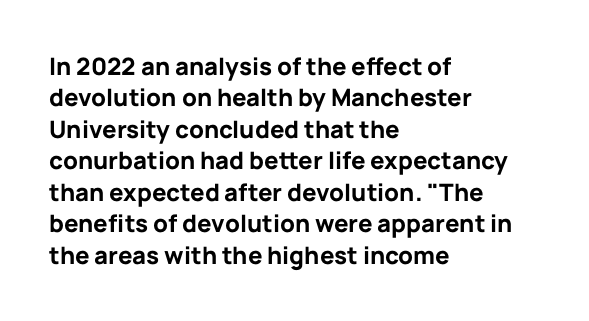
Q: Is the text bold? A: Yes.
Q: Is the text italic (slanted)? A: No, it is upright.
Q: Is the text underlined? A: No.
Q: How is the paragraph aligned? A: Left-aligned.
Q: Is the spacing between letters normal or unusually wide? A: Normal.
Q: Is the spacing between lines tight, normal or loose? A: Normal.
